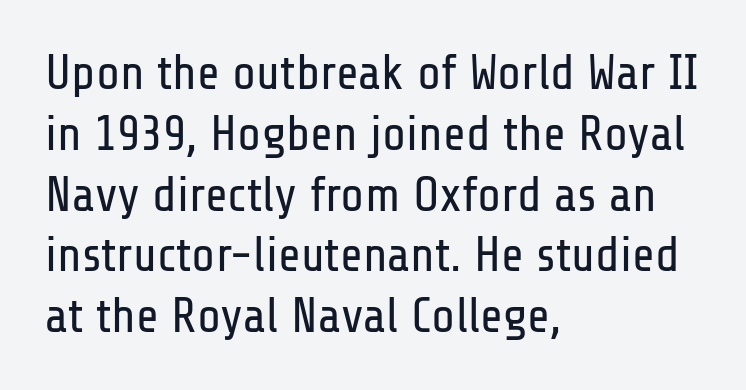
The image shows 49 px regular-weight, condensed sans-serif type, upright; set left-aligned, line spacing 1.24x, normal letter spacing, not underlined; low stroke contrast and a medium x-height.
